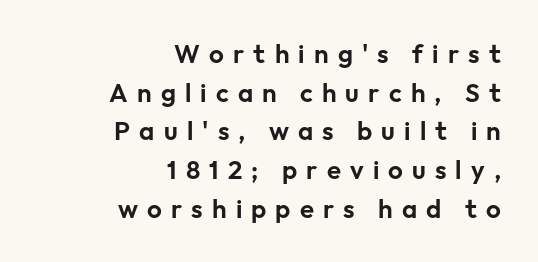
Notice how descenders clear the ascenders below comfortably — that's standard leading. Caption: expanded tracking, letters set apart. Teacher's note: observe the even right margin — that is flush-right alignment. Decoration check: the copy has no underline.
